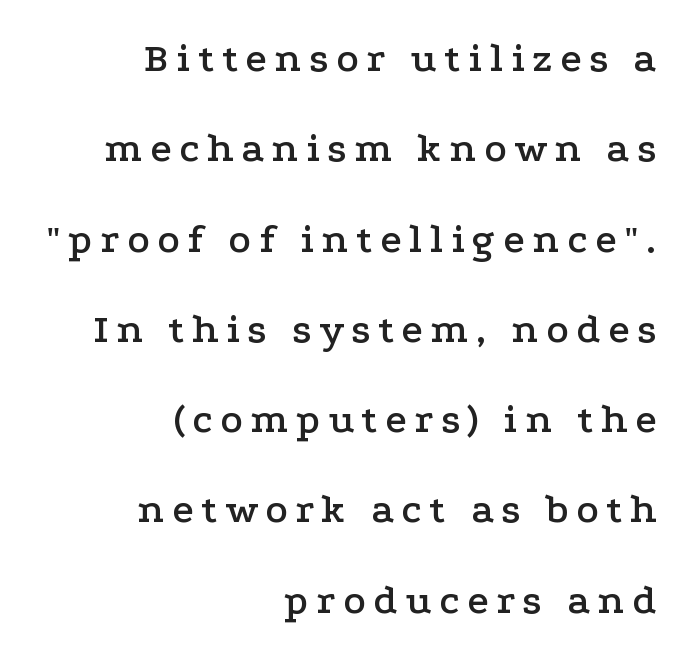
Serif or sans? Serif — the stroke terminals have little feet. The baseline area is clear. The setting favours the right margin, as signatures and pull-quotes sometimes do. Widely set lines give the paragraph a tall, airy silhouette. The lettering stays uniformly vertical, giving the passage a roman look. Here the designer chose a conventional face with non-uniform glyph widths.
